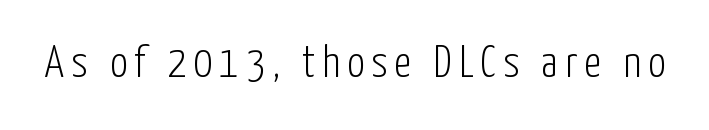
Q: Is the text bold? A: No.
Q: Is the text italic (slanted)? A: No, it is upright.
Q: Is the typeface a serif or a sans-serif typeface? A: Sans-serif.
Q: Is the text underlined? A: No.
Q: Width (condensed, normal, or wide)? A: Condensed.
Q: Stroke contrast? A: Low.
Q: x-height? A: Medium.
Q: Monospaced? A: No.
